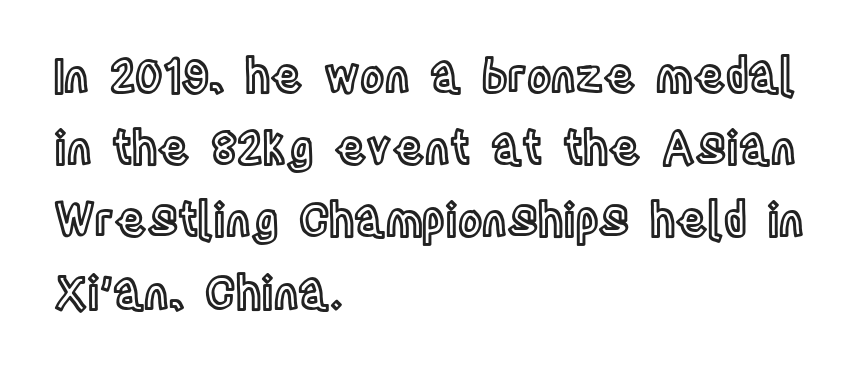
{"italic": "no", "width": "condensed", "x_height": "large", "monospaced": "no", "underline": "no", "align": "left", "line_spacing": "normal", "line_spacing_ratio": 1.57, "letter_spacing": "normal", "letter_spacing_em": 0.0, "glyph_px": 46}
